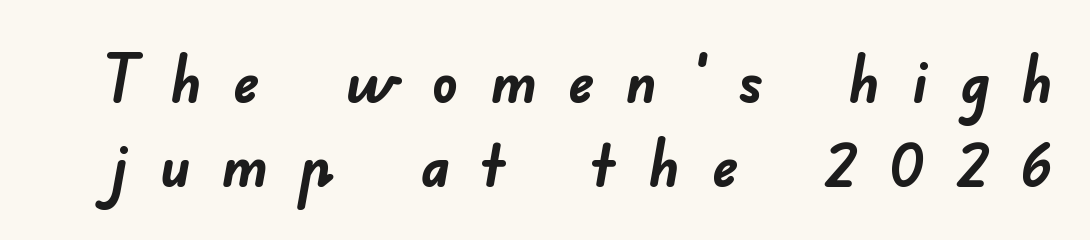
The image shows 65 px semibold sans-serif type; set normal line spacing (1.3x), unusually wide letter spacing (+0.48 em), not underlined; low stroke contrast and a small x-height.
